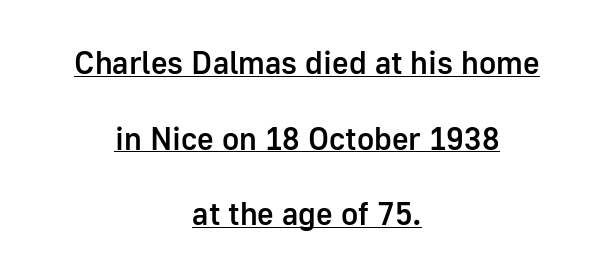
{"serif": "no", "italic": "no", "bold": "semi", "weight": "semibold", "width": "normal", "stroke_contrast": "low", "x_height": "medium", "monospaced": "no", "underline": "yes", "align": "center", "line_spacing": "loose", "line_spacing_ratio": 2.36, "letter_spacing": "normal", "letter_spacing_em": 0.0, "glyph_px": 32}
